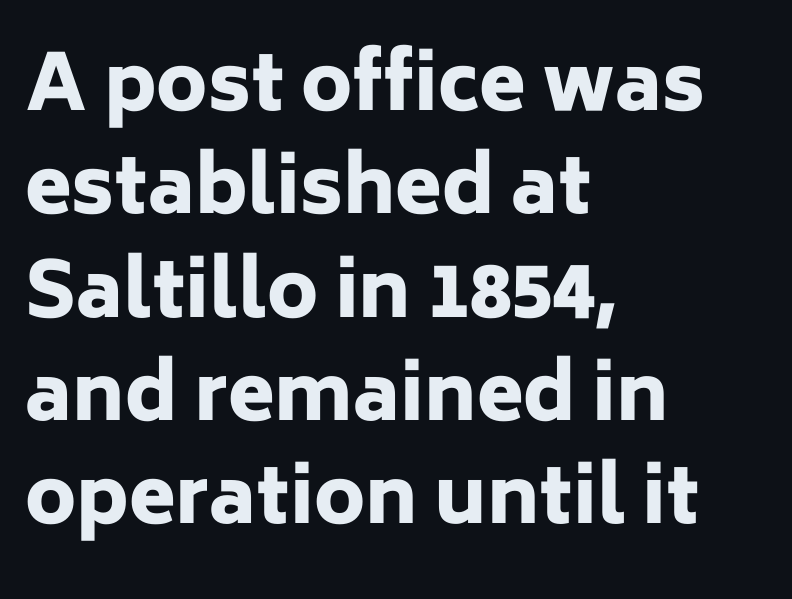
The image shows 76 px heavy sans-serif type, upright; set left-aligned, normal line spacing (1.36x), normal letter spacing, not underlined; low stroke contrast and a medium x-height.
